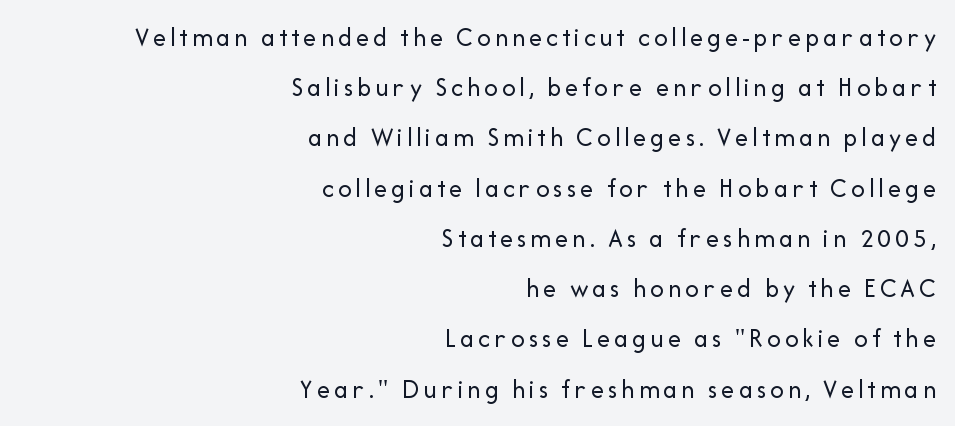
{"italic": "no", "bold": "no", "underline": "no", "align": "right", "line_spacing_ratio": 1.86, "glyph_px": 27}
